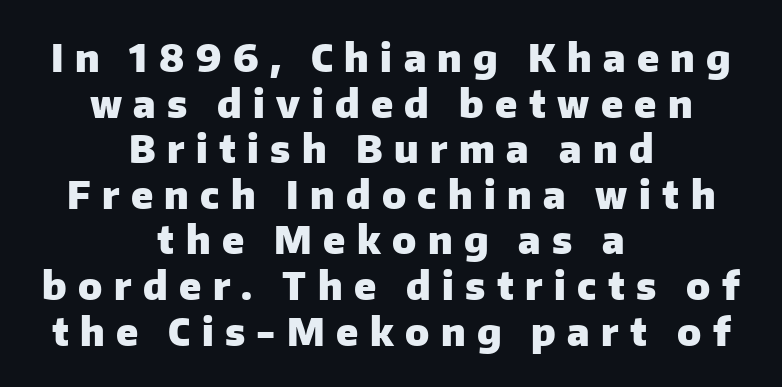
Is this a fixed-width face? No — the glyphs have proportional, varying widths. It's the straight-up-and-down kind of type. Leftover space on each line is divided equally before and after the words. Compared with typical body copy, the letter spacing here is much looser. Note: no serifs on the glyphs. The baseline area is clear.
